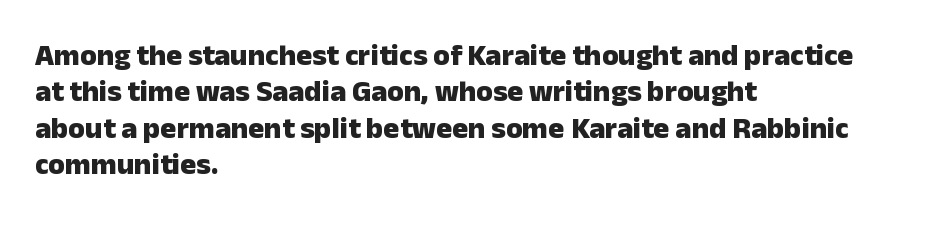
Q: Is the text bold? A: Yes.
Q: Is the text italic (slanted)? A: No, it is upright.
Q: Is the typeface a serif or a sans-serif typeface? A: Sans-serif.
Q: Is the text underlined? A: No.
Q: How is the paragraph aligned? A: Left-aligned.
Q: Is the spacing between letters normal or unusually wide? A: Normal.
Q: Width (condensed, normal, or wide)? A: Normal.
Q: Stroke contrast? A: Low.
Q: x-height? A: Medium.
Q: Monospaced? A: No.
